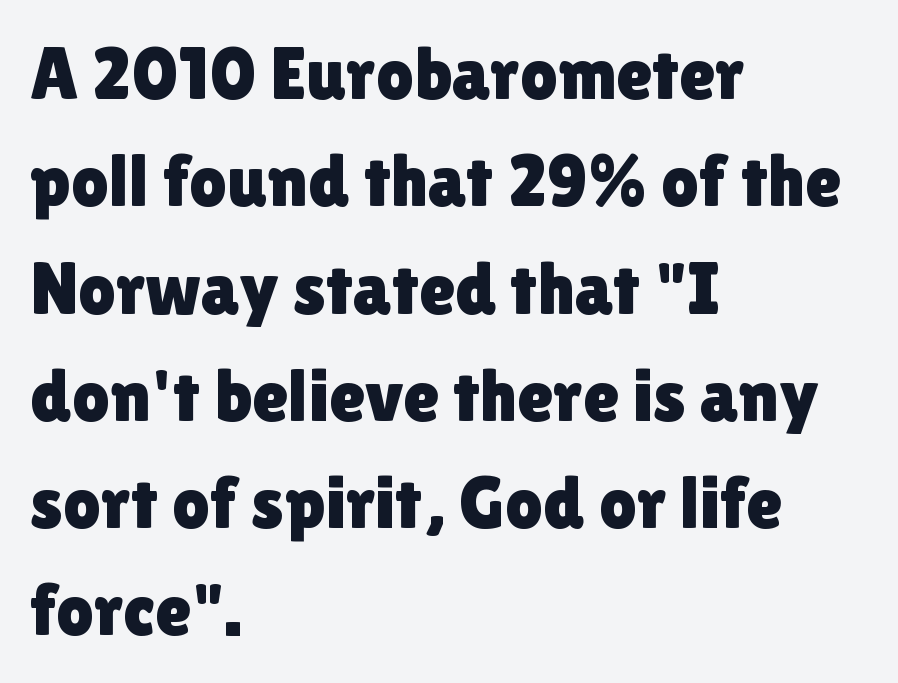
These lines are composed in type without serifs. The typesetter chose a ragged-right arrangement here. If you drew a line through each stem, it would be perfectly vertical. Varying glyph widths throughout — classic text-font behaviour. Standard letterfit; no display-style spreading of the glyphs. The vertical gap from one line to the next is medium.
